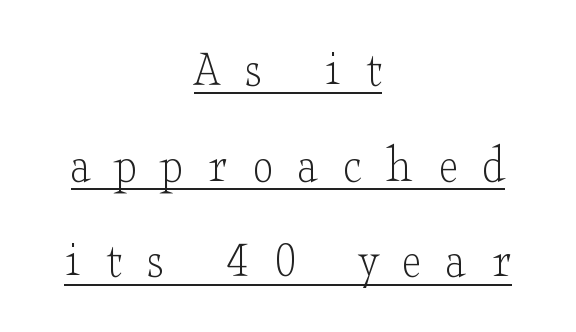
Looks like regular typesetting: each glyph gets only the width it needs. Regarding serifs, this sample has them. This is the regular roman posture of the typeface. The setting favours the middle, as headings and verse often do. Caption: lettering with a line underneath. Characters follow at a spacing far wider than the type designer built in.
